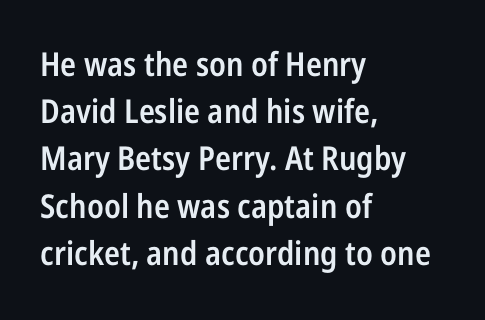
The image shows 33 px semibold, condensed sans-serif type, upright; set left-aligned, normal line spacing (1.43x), normal letter spacing, not underlined; low stroke contrast and a medium x-height.
